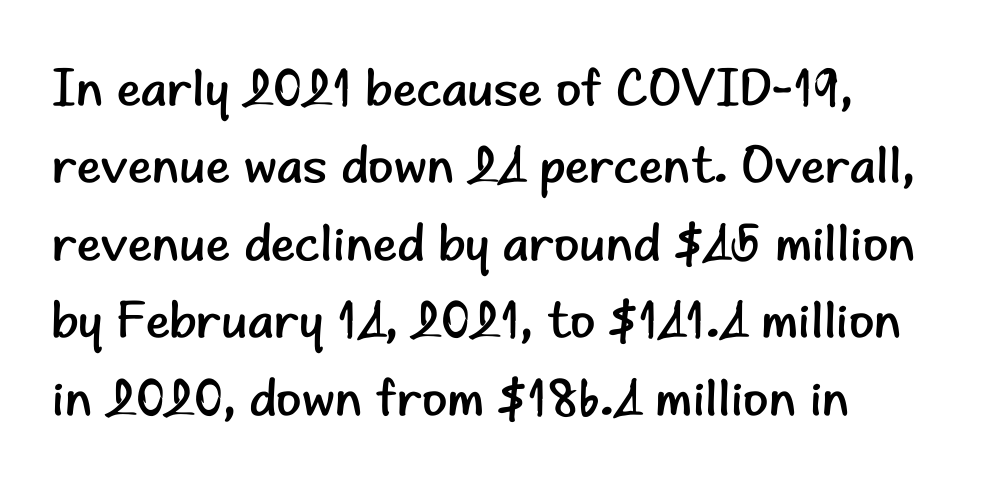
Q: Is the text bold? A: No.
Q: Is the text italic (slanted)? A: No, it is upright.
Q: Is the typeface a serif or a sans-serif typeface? A: Sans-serif.
Q: Is the text underlined? A: No.
Q: Is the spacing between letters normal or unusually wide? A: Normal.
Q: Is the spacing between lines tight, normal or loose? A: Normal.
Q: Width (condensed, normal, or wide)? A: Normal.
Q: Stroke contrast? A: Low.
Q: x-height? A: Small.
Q: Monospaced? A: No.
